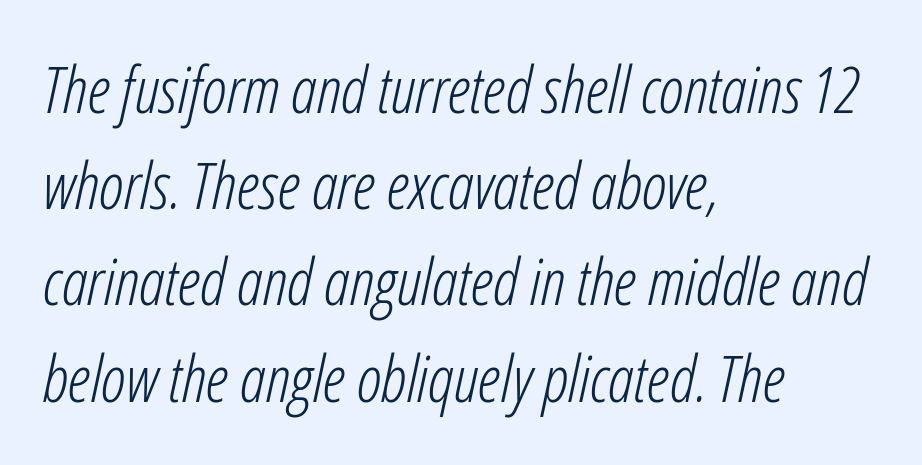
Left-aligned paragraph, ragged on the right. The face looks like a standard text weight, possibly lighter. Think of a printed novel: that variable character pitch is what you see here. The string is rendered with underlining switched off. The face used here is rendered with its standard letterfit. Normally led — the rows are evenly, conventionally spaced.
